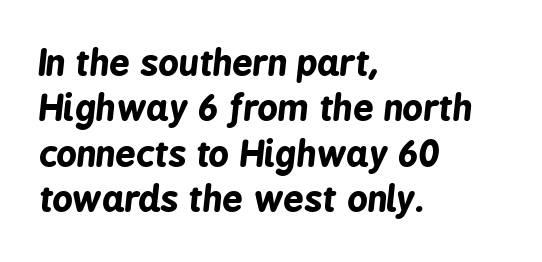
{"italic": "yes", "lean": "right", "slant_degrees": 6, "bold": "yes", "weight": "bold", "width": "condensed", "stroke_contrast": "low", "x_height": "medium", "monospaced": "no", "underline": "no", "align": "left", "line_spacing": "normal", "line_spacing_ratio": 1.26, "letter_spacing": "normal", "letter_spacing_em": 0.0, "glyph_px": 36}
